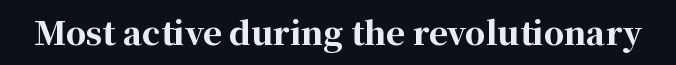
Q: Is the text bold? A: Yes.
Q: Is the text italic (slanted)? A: No, it is upright.
Q: Is the typeface a serif or a sans-serif typeface? A: Serif.
Q: Is the text underlined? A: No.
Q: Is the spacing between letters normal or unusually wide? A: Normal.
Q: Width (condensed, normal, or wide)? A: Normal.
Q: Stroke contrast? A: High.
Q: x-height? A: Medium.
Q: Monospaced? A: No.
